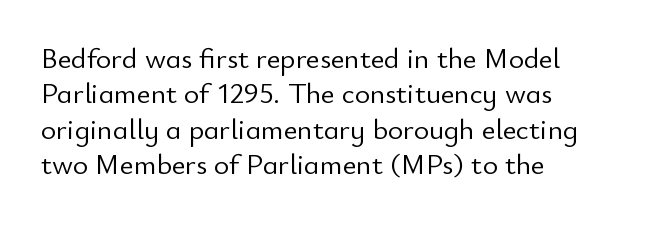
The image shows 29 px light sans-serif type, upright; set left-aligned, line spacing 1.22x, normal letter spacing, not underlined; low stroke contrast and a small x-height.
